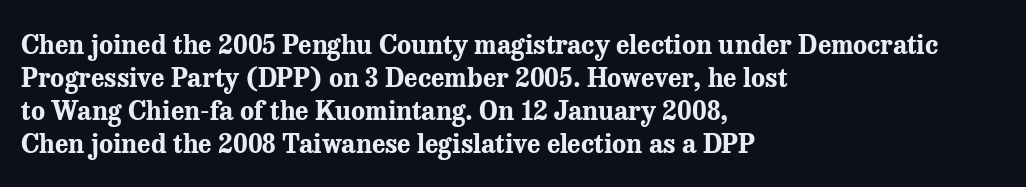
{"italic": "no", "bold": "yes", "underline": "no", "align": "left", "line_spacing": "normal", "line_spacing_ratio": 1.27, "letter_spacing": "normal", "letter_spacing_em": 0.0, "glyph_px": 26}
